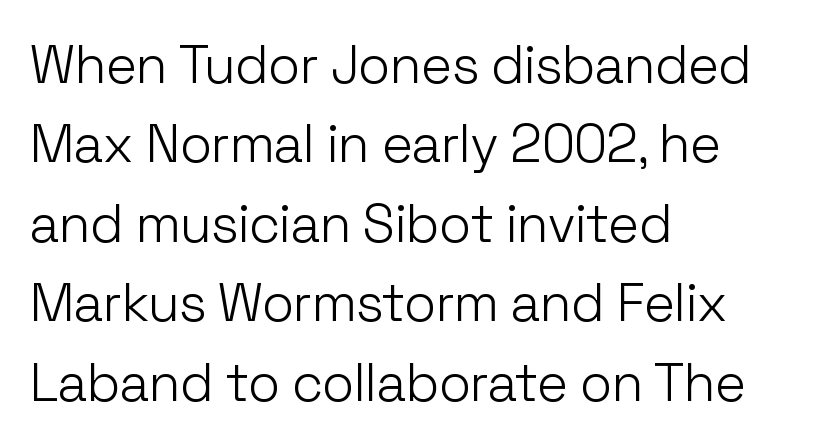
Q: Is the text bold? A: No.
Q: Is the text italic (slanted)? A: No, it is upright.
Q: Is the typeface a serif or a sans-serif typeface? A: Sans-serif.
Q: Is the text underlined? A: No.
Q: How is the paragraph aligned? A: Left-aligned.
Q: Is the spacing between letters normal or unusually wide? A: Normal.
Q: Is the spacing between lines tight, normal or loose? A: Normal.
Q: Width (condensed, normal, or wide)? A: Normal.
Q: Stroke contrast? A: Low.
Q: x-height? A: Medium.
Q: Monospaced? A: No.
